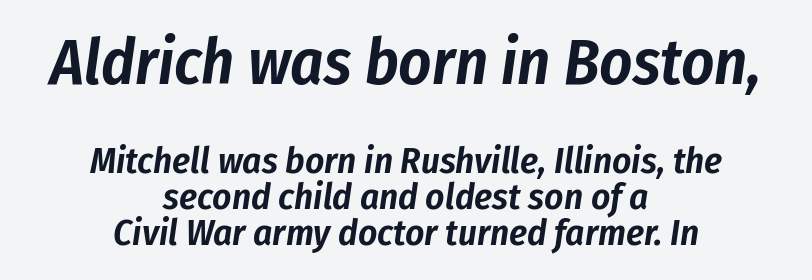
Block one is the big one; block two sits smaller underneath. Check under the words: just untouched page. Each letter keeps its own natural width here, so spacing adapts to shape. Caption: standard tracking, unaltered. The rendering uses a small line-height, squeezing the rows.
